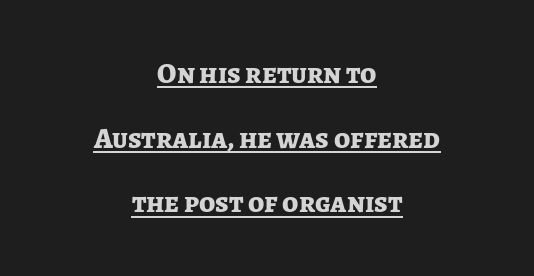
{"serif": "no", "italic": "no", "bold": "yes", "weight": "bold", "width": "normal", "stroke_contrast": "low", "x_height": "medium", "monospaced": "no", "underline": "yes", "align": "center", "line_spacing": "loose", "line_spacing_ratio": 2.23, "letter_spacing": "normal", "letter_spacing_em": 0.0, "glyph_px": 29}
